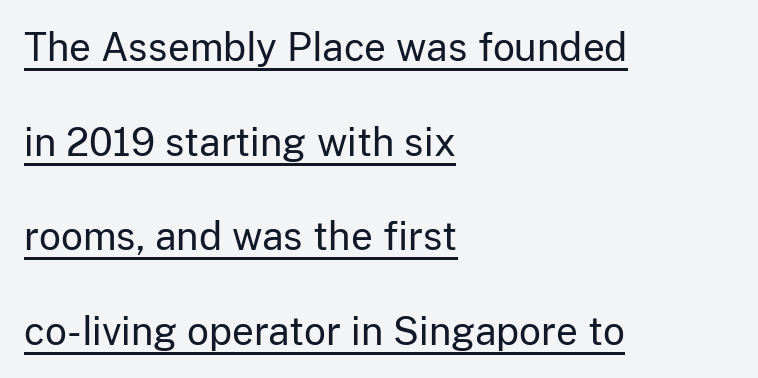
The image shows 38 px regular-weight sans-serif type, upright; set left-aligned, loose line spacing (2.49x), normal letter spacing, underlined; low stroke contrast and a medium x-height.
